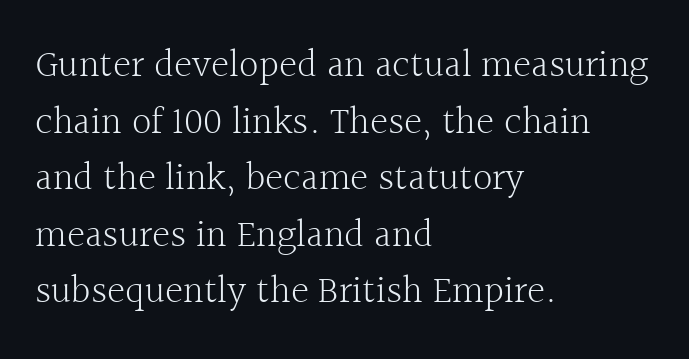
{"serif": "yes", "italic": "no", "bold": "no", "weight": "light", "width": "normal", "x_height": "medium", "monospaced": "no", "underline": "no", "align": "left", "line_spacing": "normal", "line_spacing_ratio": 1.45, "letter_spacing": "normal", "letter_spacing_em": 0.0, "glyph_px": 39}
